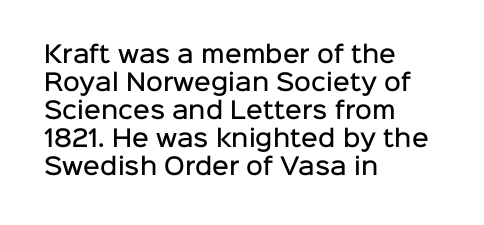
{"italic": "no", "bold": "semi", "underline": "no", "align": "left", "line_spacing_ratio": 1.22, "letter_spacing": "normal", "letter_spacing_em": 0.0, "glyph_px": 23}
